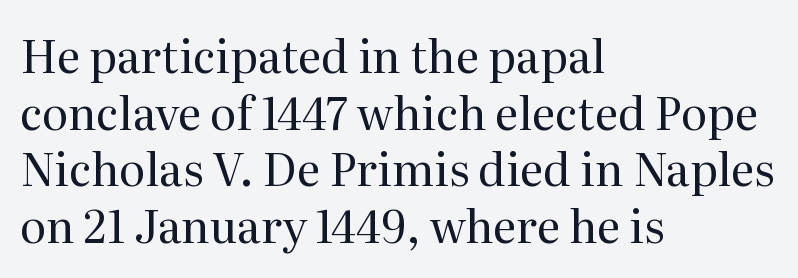
{"serif": "yes", "italic": "no", "bold": "no", "weight": "regular", "width": "normal", "stroke_contrast": "medium", "x_height": "medium", "monospaced": "no", "underline": "no", "align": "left", "line_spacing": "normal", "line_spacing_ratio": 1.26, "letter_spacing": "normal", "letter_spacing_em": 0.0, "glyph_px": 45}
